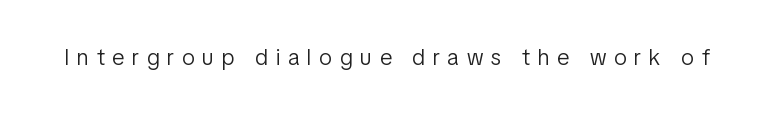
Caption: face not bold, strokes unweighted. This sample uses an upright cut, with every glyph sitting square on the baseline. Any mark beneath the type? The region is blank. This sample uses expanded letter spacing, leaving extra air between glyphs.
